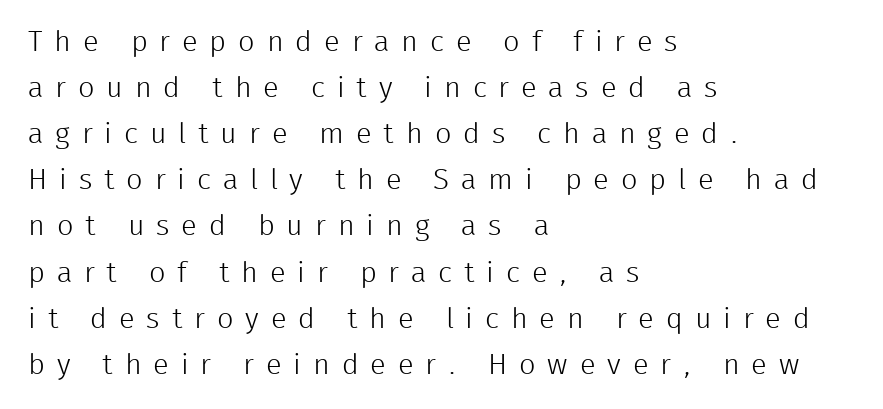
{"serif": "no", "italic": "no", "bold": "no", "weight": "light", "width": "normal", "stroke_contrast": "low", "x_height": "medium", "monospaced": "no", "underline": "no", "align": "left", "line_spacing": "normal", "line_spacing_ratio": 1.59, "letter_spacing": "wide", "letter_spacing_em": 0.41, "glyph_px": 29}
